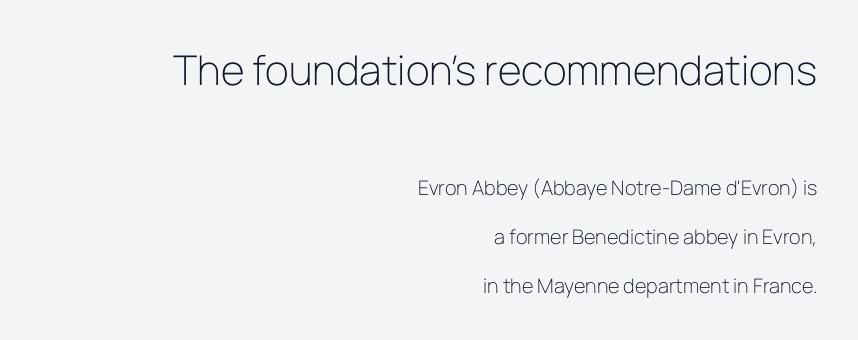
A flush-right, rag-left setting is used for this passage. A light-to-regular cut is what we see here. Is there much room between lines? Yes — plenty of vertical air separates them. Posture: vertical. Examine the stroke ends and you'll find no serifs.
